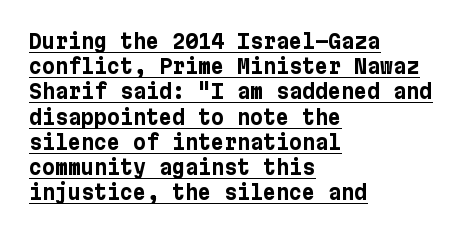
Its strokes are broad and dark, the hallmark of bold type. A rule runs beneath these lines of type. Here the glyphs are tracked normally, forming tight word shapes. Line starts are locked; line ends wander. The space between consecutive lines is moderate.
